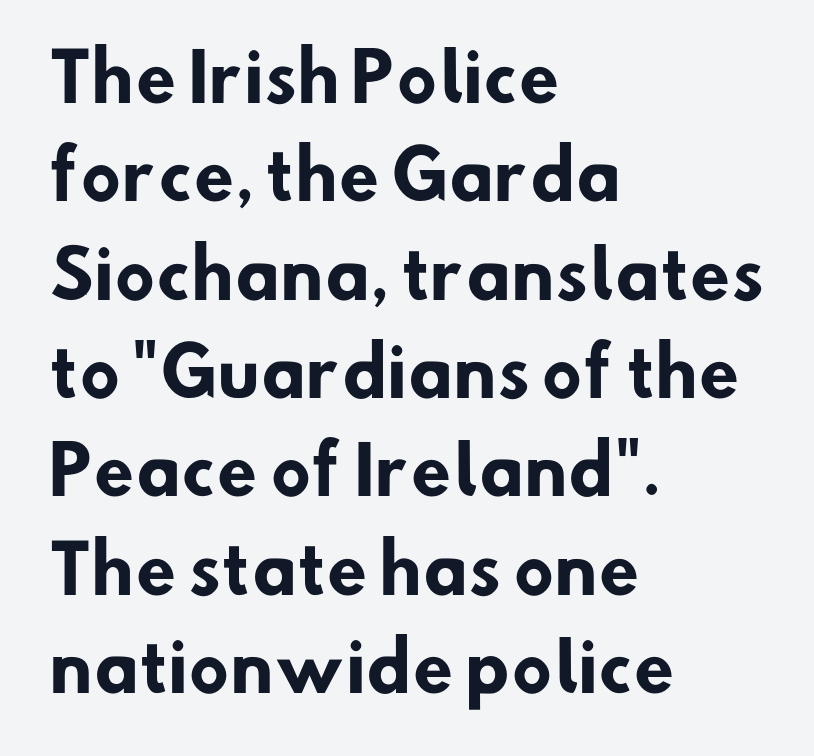
The image shows 66 px heavy sans-serif type; set left-aligned, normal line spacing (1.49x), normal letter spacing, not underlined; low stroke contrast and a small x-height.
